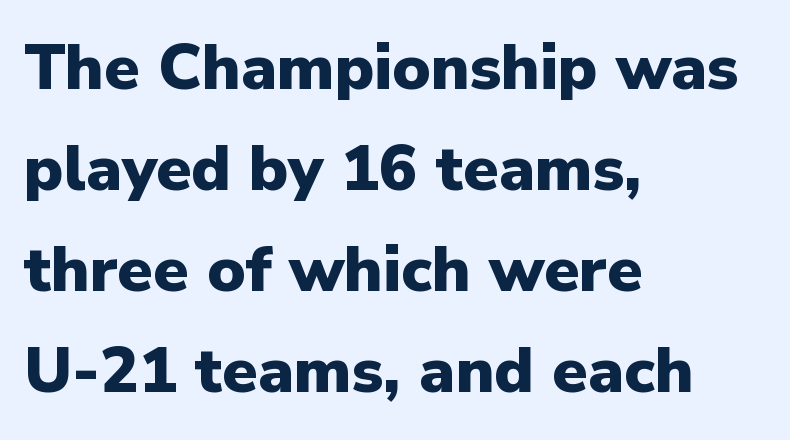
{"serif": "no", "italic": "no", "bold": "yes", "weight": "heavy", "width": "normal", "stroke_contrast": "low", "x_height": "medium", "monospaced": "no", "underline": "no", "align": "left", "line_spacing": "normal", "line_spacing_ratio": 1.58, "letter_spacing": "normal", "letter_spacing_em": 0.0, "glyph_px": 64}
